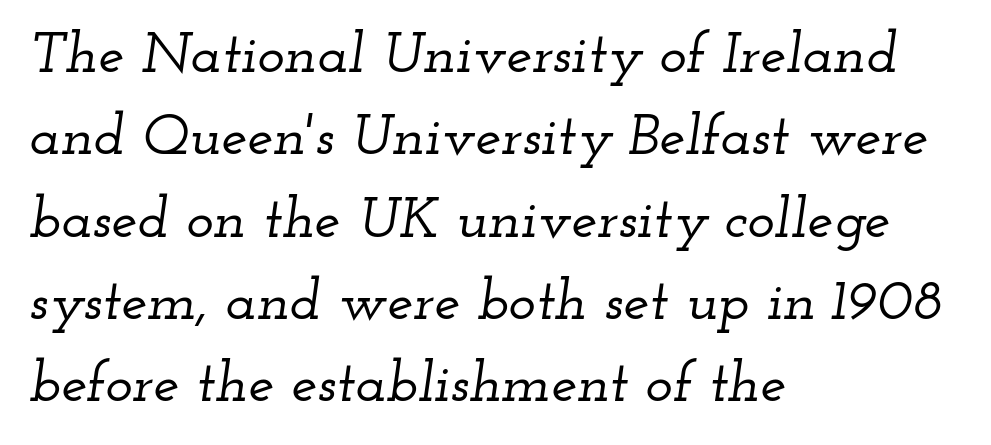
Q: Is the text italic (slanted)? A: Yes, it leans right by about 12 degrees.
Q: Is the typeface a serif or a sans-serif typeface? A: Serif.
Q: Is the text underlined? A: No.
Q: How is the paragraph aligned? A: Left-aligned.
Q: Is the spacing between letters normal or unusually wide? A: Normal.
Q: Is the spacing between lines tight, normal or loose? A: Normal.
Q: Width (condensed, normal, or wide)? A: Wide.
Q: Stroke contrast? A: Low.
Q: x-height? A: Small.
Q: Monospaced? A: No.
